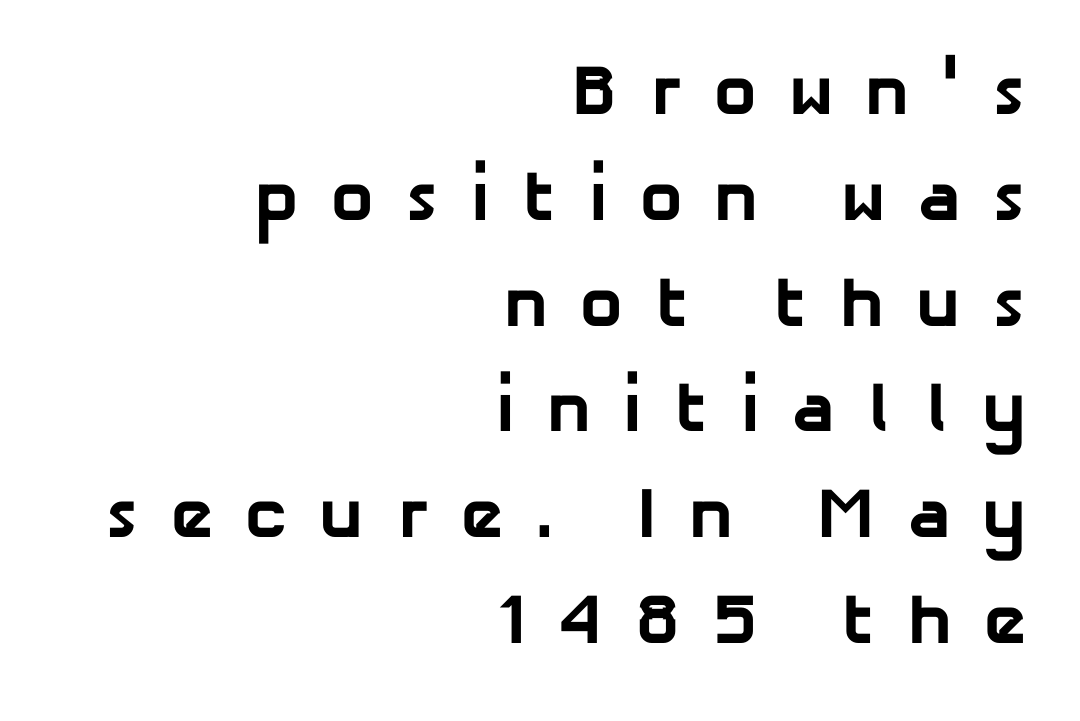
The typeface chosen for these lines omits serifs. Heft: maximum for text — a bold. Underlining? Definitely not there. The face used here is proportionally spaced, like ordinary book or web type. Caption: expanded tracking, letters set apart.
